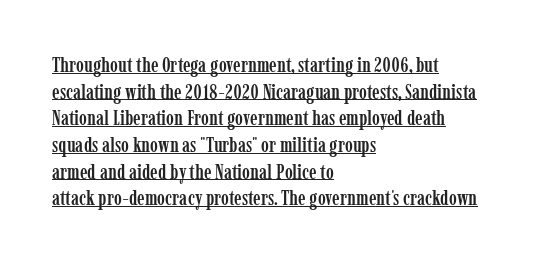
The image shows 21 px text type, upright; set left-aligned, normal line spacing (1.27x), normal letter spacing, underlined.
